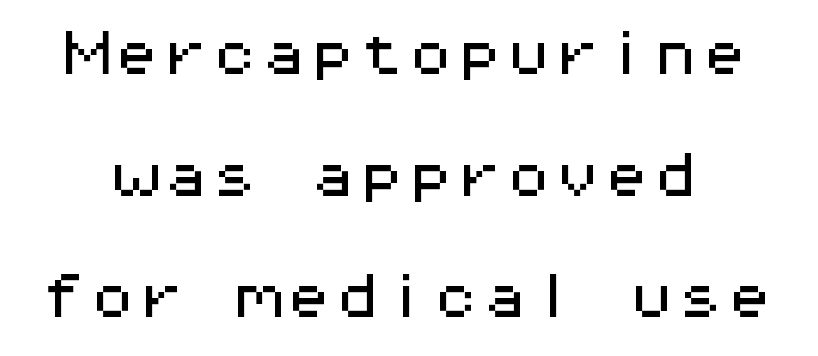
{"serif": "no", "italic": "no", "width": "wide", "stroke_contrast": "medium", "x_height": "medium", "monospaced": "yes", "underline": "no", "align": "center", "line_spacing": "loose", "line_spacing_ratio": 2.48, "letter_spacing": "normal", "letter_spacing_em": 0.0, "glyph_px": 49}
